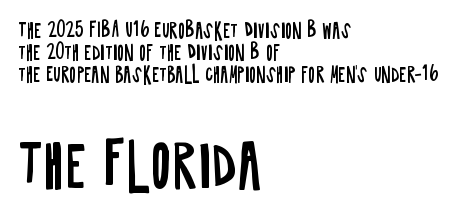
Line spacing here is tight. The passage shown is not underscored anywhere. If you squint, the bottom block still reads clearly — it's the larger of the two. Ascenders rise straight up at ninety degrees.
